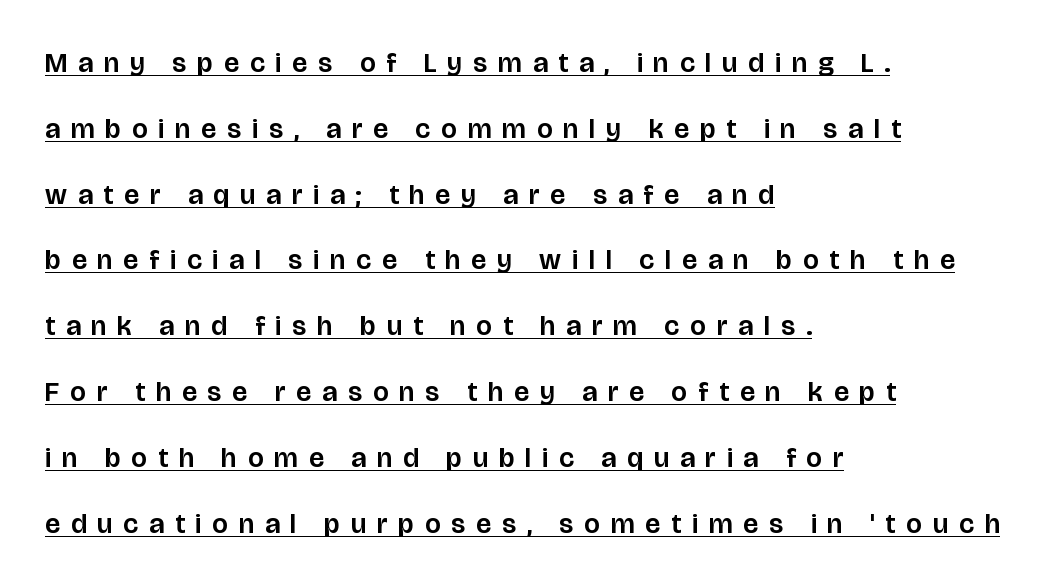
{"serif": "no", "italic": "no", "width": "normal", "stroke_contrast": "low", "x_height": "large", "monospaced": "no", "underline": "yes", "align": "left", "line_spacing": "loose", "line_spacing_ratio": 2.35, "letter_spacing": "wide", "letter_spacing_em": 0.39, "glyph_px": 28}
